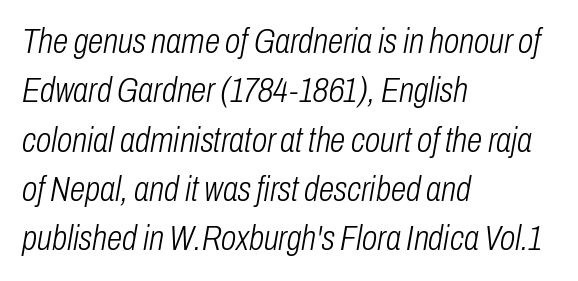
The image shows 35 px light, condensed type, italic (leaning right); set left-aligned, normal line spacing (1.41x), normal letter spacing, not underlined; low stroke contrast and a medium x-height.
